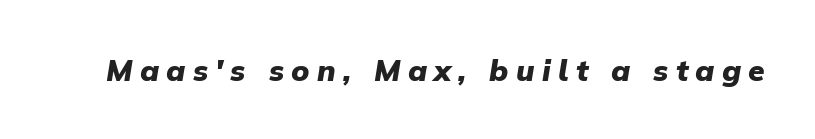
Q: Is the text bold? A: Yes.
Q: Is the text italic (slanted)? A: Yes, it leans right by about 9 degrees.
Q: Is the text underlined? A: No.
Q: Is the spacing between letters normal or unusually wide? A: Unusually wide.
Q: Width (condensed, normal, or wide)? A: Normal.
Q: Stroke contrast? A: Low.
Q: x-height? A: Medium.
Q: Monospaced? A: No.
